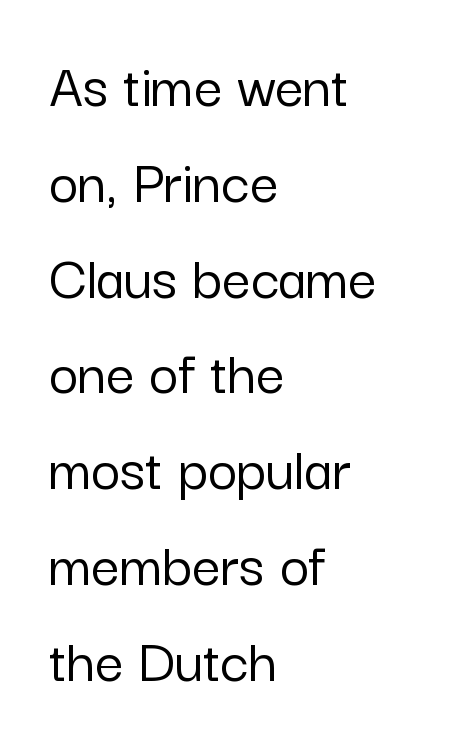
{"serif": "no", "italic": "no", "width": "normal", "stroke_contrast": "low", "x_height": "medium", "monospaced": "no", "underline": "no", "align": "left", "line_spacing": "normal", "line_spacing_ratio": 1.52, "letter_spacing": "normal", "letter_spacing_em": 0.0, "glyph_px": 63}
